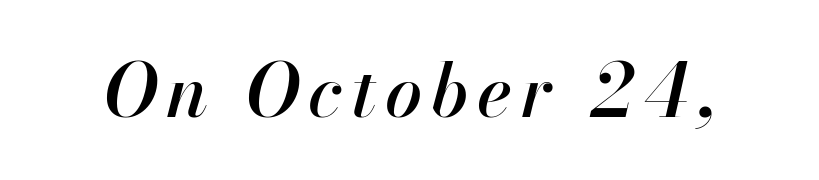
{"italic": "yes", "lean": "right", "slant_degrees": 13, "width": "normal", "stroke_contrast": "high", "x_height": "small", "monospaced": "no", "underline": "no", "glyph_px": 74}
